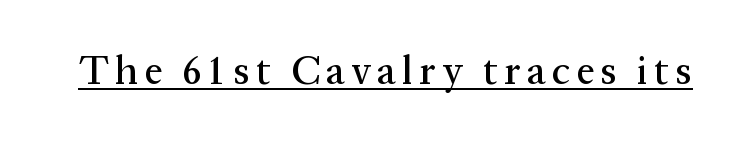
Q: Is the text italic (slanted)? A: No, it is upright.
Q: Is the typeface a serif or a sans-serif typeface? A: Serif.
Q: Is the text underlined? A: Yes.
Q: Width (condensed, normal, or wide)? A: Normal.
Q: Stroke contrast? A: Medium.
Q: x-height? A: Medium.
Q: Monospaced? A: No.
